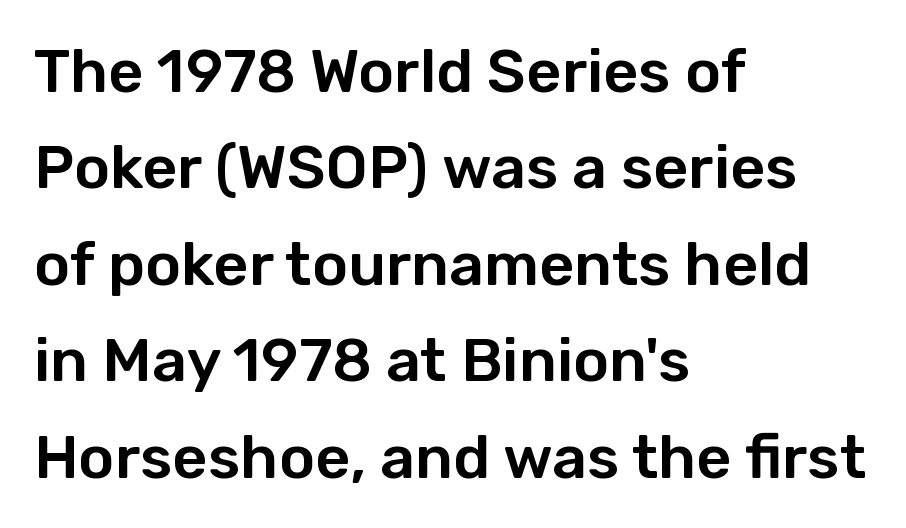
{"serif": "no", "italic": "no", "width": "normal", "stroke_contrast": "low", "x_height": "medium", "monospaced": "no", "underline": "no", "align": "left", "line_spacing": "normal", "line_spacing_ratio": 1.58, "letter_spacing": "normal", "letter_spacing_em": 0.0, "glyph_px": 61}
